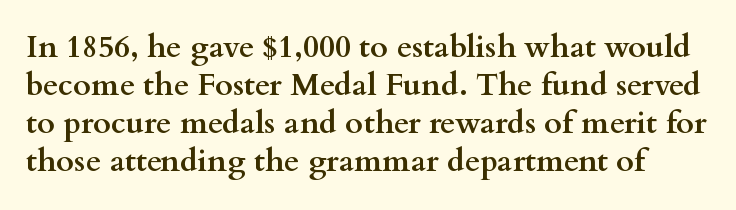
The letters stand straight up with perfectly vertical stems. A serif font was chosen for this passage. Honestly, the letter spacing is just normal — you wouldn't notice it. Do the characters align in a grid? No, the font is proportional. Weight: bold. The words here are not underlined.
